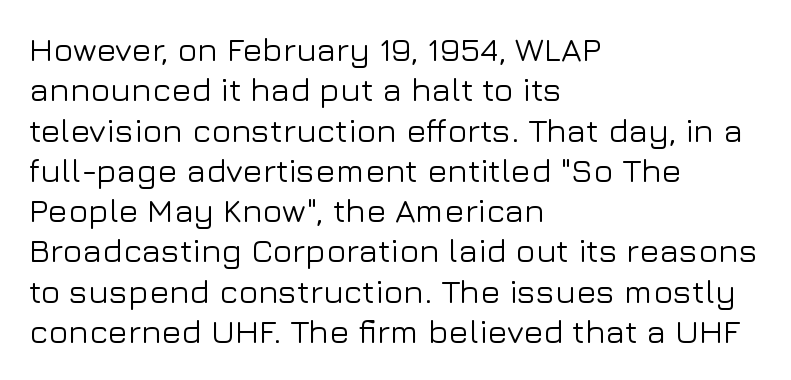
Anything drawn beneath the words? Only blank space. The passage shown is typed in a proportional face where columns would drift. Do the letters lean? They stand straight. Short note: letters normally spaced. The face used here is a sans, in the tradition of grotesques and geometrics. These lines stack with their left ends in a neat column.
